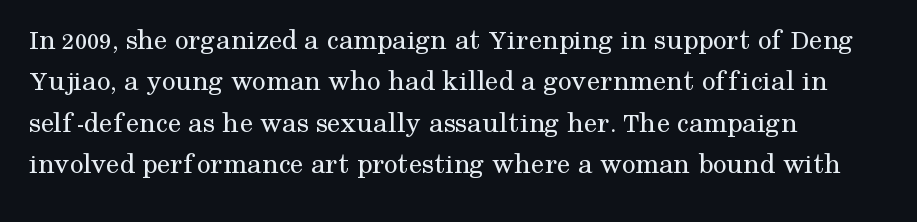
The image shows 30 px regular-weight serif type, upright; set left-aligned, normal line spacing (1.38x), normal letter spacing, not underlined; medium stroke contrast and a medium x-height.
